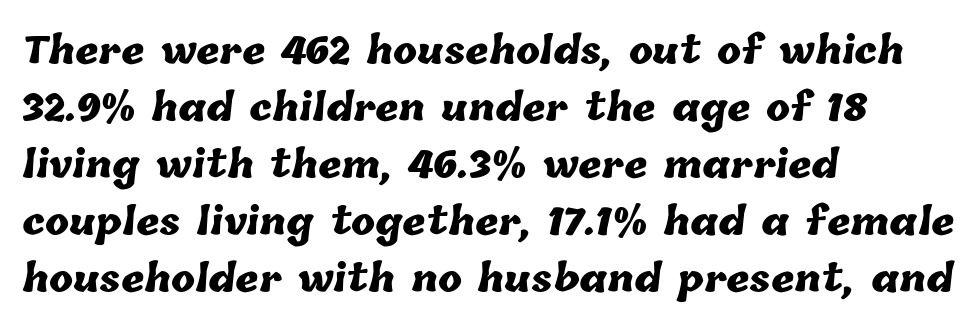
The image shows 36 px heavy type; set left-aligned, normal line spacing (1.58x), normal letter spacing, not underlined; low stroke contrast and a medium x-height.
